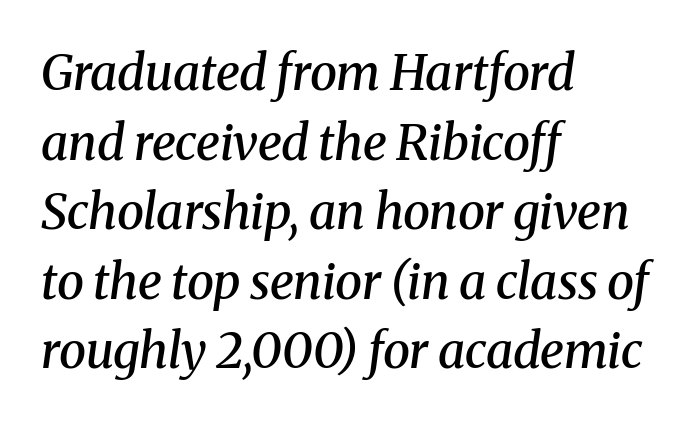
{"serif": "yes", "italic": "yes", "lean": "right", "slant_degrees": 8, "bold": "semi", "weight": "semibold", "width": "normal", "stroke_contrast": "medium", "x_height": "medium", "monospaced": "no", "underline": "no", "align": "left", "line_spacing": "normal", "line_spacing_ratio": 1.42, "letter_spacing": "normal", "letter_spacing_em": 0.0, "glyph_px": 49}
